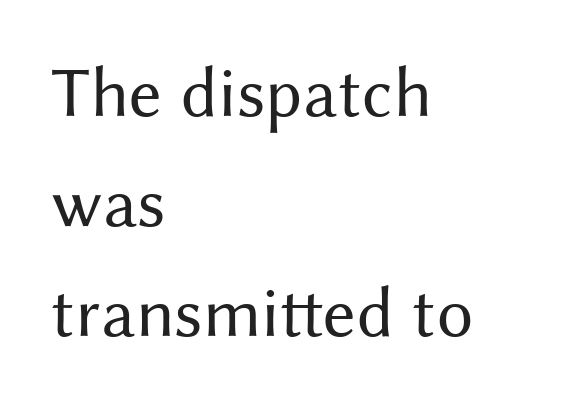
{"serif": "no", "italic": "no", "bold": "no", "weight": "regular", "width": "normal", "stroke_contrast": "medium", "x_height": "medium", "monospaced": "no", "underline": "no", "align": "left", "line_spacing": "normal", "line_spacing_ratio": 1.53, "letter_spacing": "normal", "letter_spacing_em": 0.0, "glyph_px": 72}
